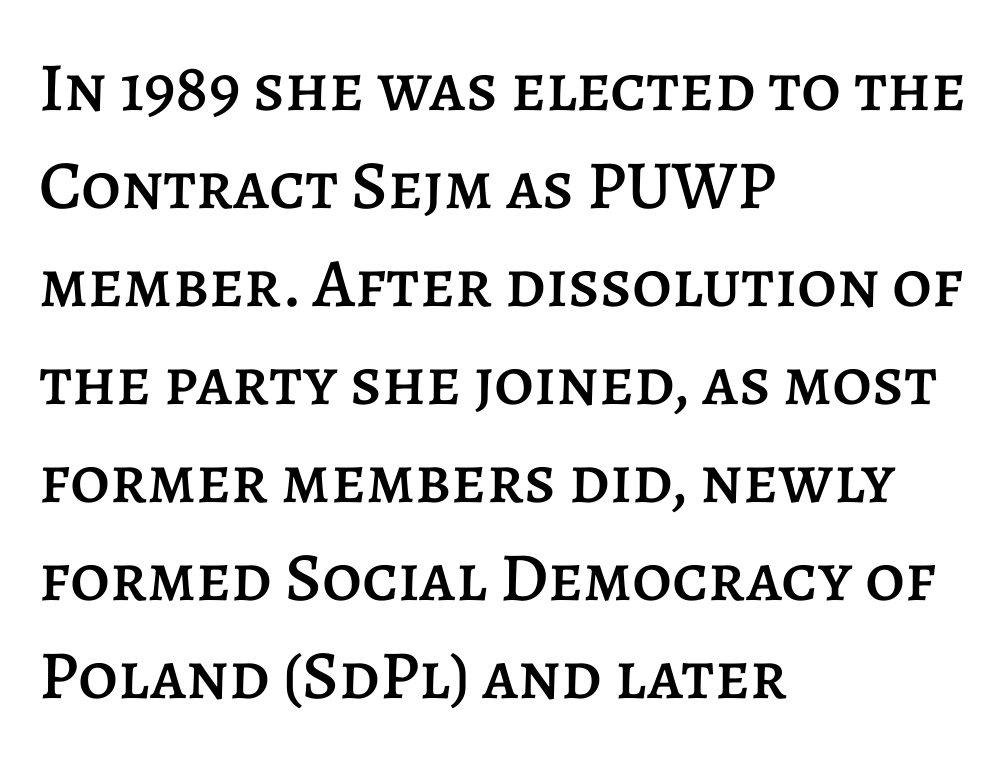
{"italic": "no", "width": "normal", "stroke_contrast": "low", "x_height": "large", "monospaced": "no", "underline": "no", "align": "left", "line_spacing": "normal", "line_spacing_ratio": 1.42, "letter_spacing": "normal", "letter_spacing_em": 0.0, "glyph_px": 69}
